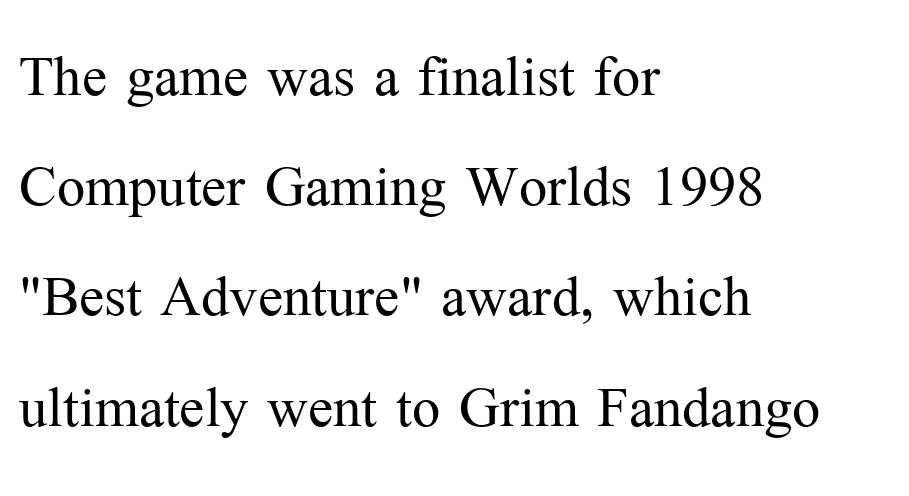
{"serif": "yes", "italic": "no", "bold": "no", "weight": "light", "width": "normal", "stroke_contrast": "medium", "x_height": "medium", "monospaced": "no", "underline": "no", "align": "left", "line_spacing": "normal", "line_spacing_ratio": 1.47, "letter_spacing": "normal", "letter_spacing_em": 0.0, "glyph_px": 75}
